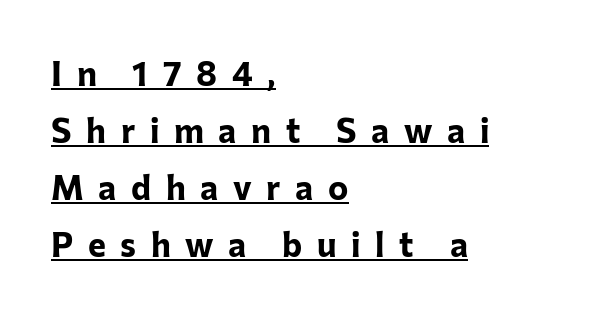
{"serif": "no", "italic": "no", "bold": "yes", "weight": "bold", "width": "normal", "stroke_contrast": "low", "x_height": "medium", "monospaced": "no", "underline": "yes", "align": "left", "line_spacing": "normal", "line_spacing_ratio": 1.68, "letter_spacing": "wide", "letter_spacing_em": 0.43, "glyph_px": 34}
